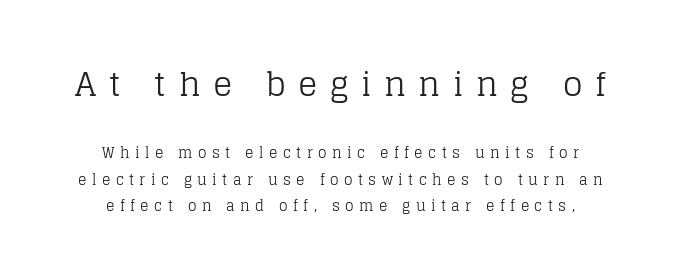
{"serif": "yes", "italic": "no", "bold": "no", "weight": "regular", "width": "normal", "stroke_contrast": "low", "x_height": "large", "monospaced": "no", "underline": "no", "align": "center", "line_spacing_ratio": 1.87, "letter_spacing": "wide", "letter_spacing_em": 0.39, "larger_block": "first", "size_ratio": 2.29, "glyph_px": 32}
